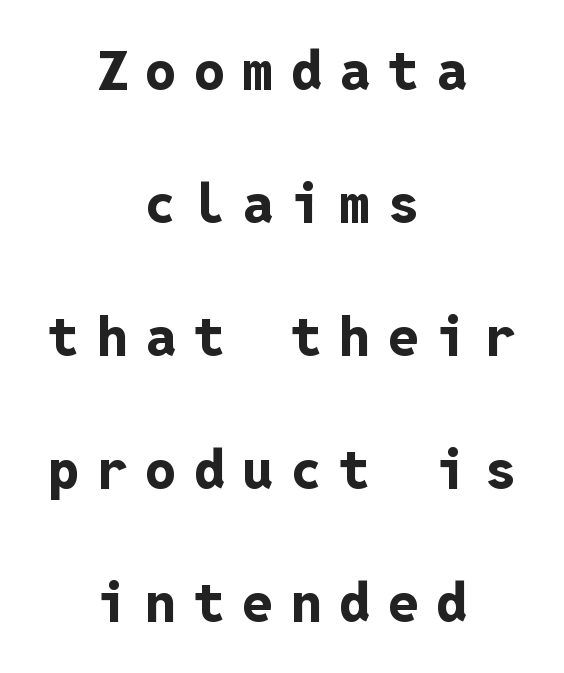
The image shows 55 px bold sans-serif type, upright, monospaced; set centered, loose line spacing (2.42x), unusually wide letter spacing (+0.32 em), not underlined; low stroke contrast and a medium x-height.
